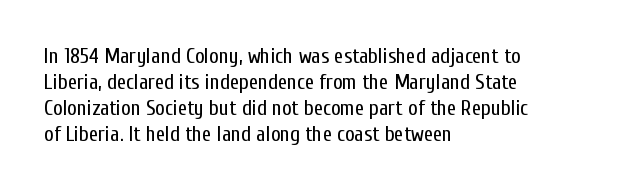
The image shows 21 px text type, upright; set left-aligned, line spacing 1.24x, normal letter spacing, not underlined.
